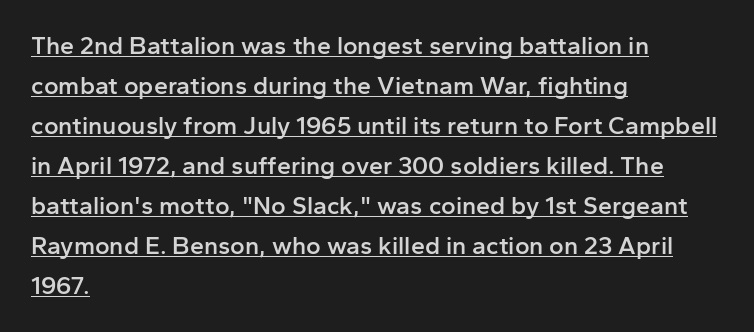
All the whitespace from short lines collects on the right. Weight check: semibold — heavier than regular, not quite bold. The rendered words wear a rule along their underside. Line spacing here is normal. Posture: upright roman.
